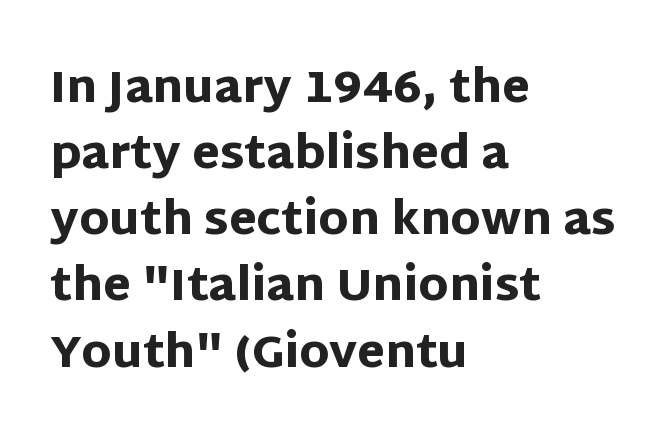
{"serif": "no", "italic": "no", "bold": "yes", "weight": "heavy", "width": "normal", "stroke_contrast": "low", "x_height": "large", "monospaced": "no", "underline": "no", "align": "left", "line_spacing": "normal", "line_spacing_ratio": 1.47, "letter_spacing": "normal", "letter_spacing_em": 0.0, "glyph_px": 45}
